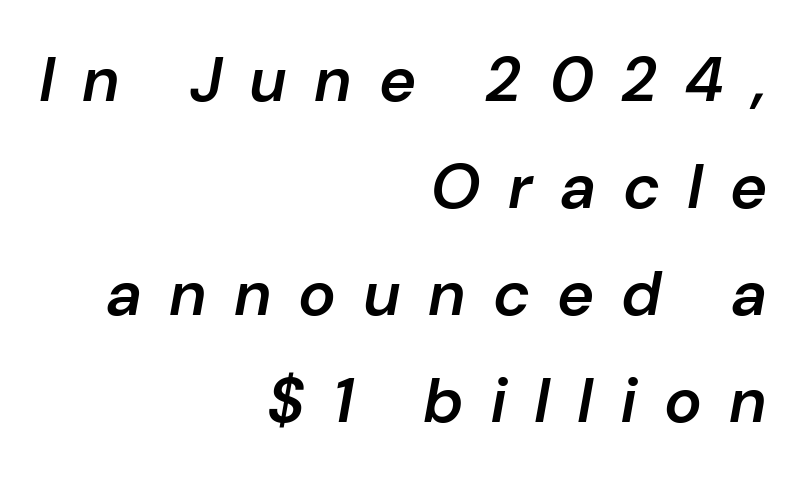
{"italic": "yes", "lean": "right", "slant_degrees": 10, "bold": "semi", "weight": "semibold", "width": "normal", "stroke_contrast": "low", "x_height": "medium", "monospaced": "no", "underline": "no", "align": "right", "line_spacing": "normal", "line_spacing_ratio": 1.7, "letter_spacing": "wide", "letter_spacing_em": 0.46, "glyph_px": 63}
